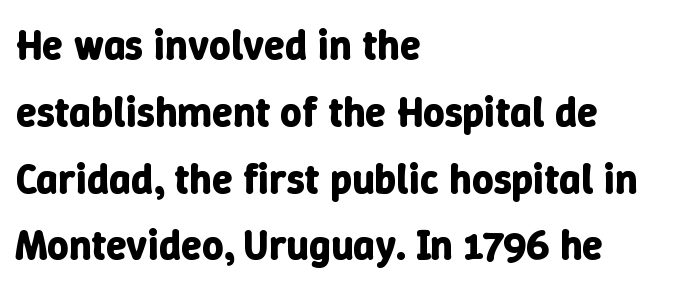
{"italic": "no", "bold": "yes", "weight": "bold", "width": "normal", "stroke_contrast": "low", "x_height": "medium", "monospaced": "no", "underline": "no", "align": "left", "line_spacing": "normal", "line_spacing_ratio": 1.59, "letter_spacing": "normal", "letter_spacing_em": 0.0, "glyph_px": 42}
